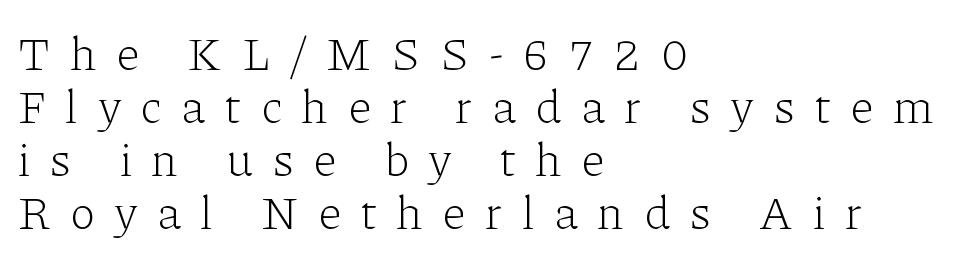
Think of a printed novel: that variable character pitch is what you see here. Between one letter and the next there's a generous, obvious gap. Compared with a centered layout, this one pins lines to the left instead. Nope, not italic — everything's standing straight. Small tapered or slab feet sit at the stroke ends, so this counts as serif. Lines of text with bare space underneath.
